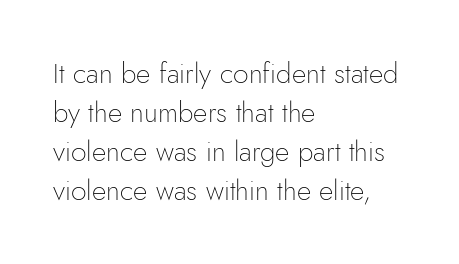
Q: Is the text bold? A: No.
Q: Is the text italic (slanted)? A: No, it is upright.
Q: Is the typeface a serif or a sans-serif typeface? A: Sans-serif.
Q: Is the text underlined? A: No.
Q: How is the paragraph aligned? A: Left-aligned.
Q: Is the spacing between letters normal or unusually wide? A: Normal.
Q: Is the spacing between lines tight, normal or loose? A: Normal.
Q: Width (condensed, normal, or wide)? A: Normal.
Q: Stroke contrast? A: Low.
Q: x-height? A: Small.
Q: Monospaced? A: No.
